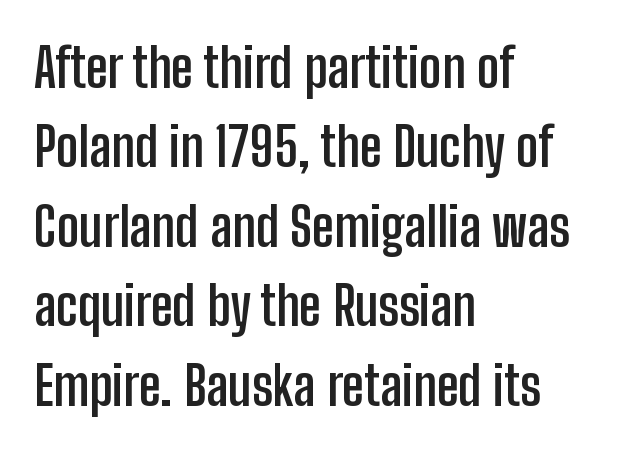
The image shows 54 px semibold, condensed sans-serif type, upright; set left-aligned, normal line spacing (1.47x), normal letter spacing, not underlined; low stroke contrast and a medium x-height.
